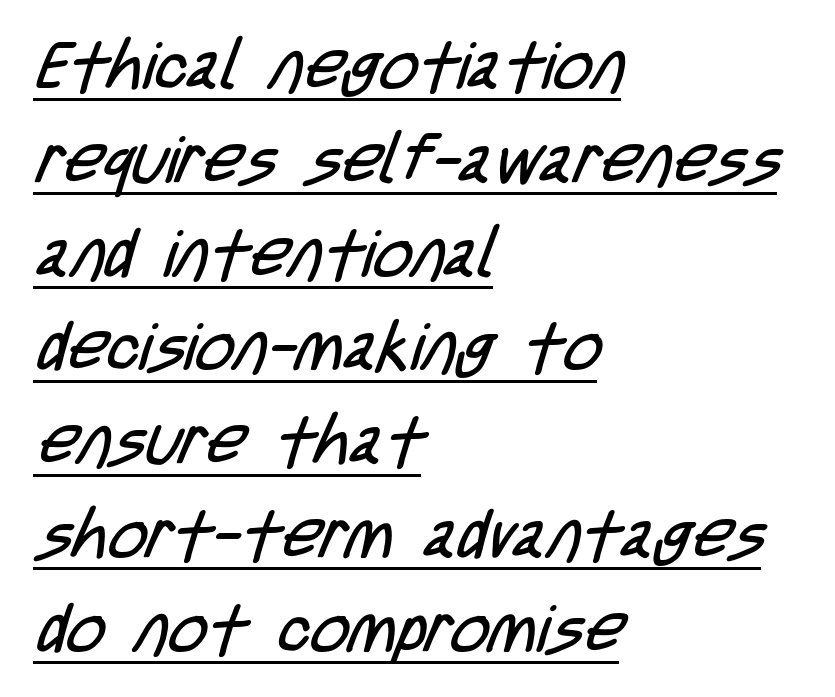
{"serif": "no", "bold": "no", "weight": "regular", "width": "condensed", "stroke_contrast": "low", "x_height": "large", "monospaced": "no", "underline": "yes", "align": "left", "line_spacing": "normal", "line_spacing_ratio": 1.4, "letter_spacing": "normal", "letter_spacing_em": 0.0, "glyph_px": 67}
